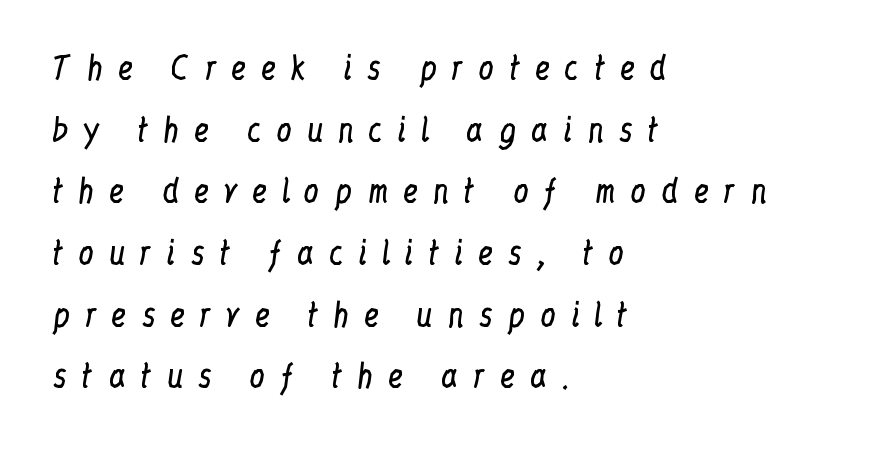
{"serif": "yes", "bold": "no", "weight": "regular", "width": "condensed", "stroke_contrast": "low", "x_height": "medium", "monospaced": "no", "underline": "no", "align": "left", "line_spacing": "loose", "line_spacing_ratio": 1.99, "letter_spacing": "wide", "letter_spacing_em": 0.46, "glyph_px": 31}
